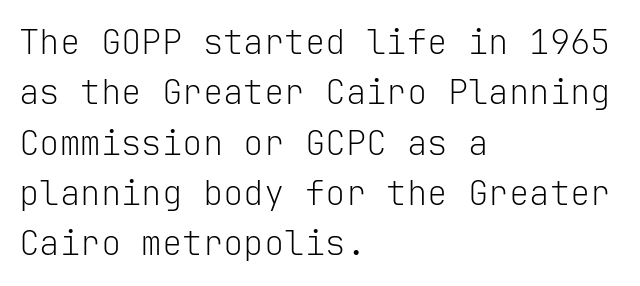
{"serif": "no", "italic": "no", "bold": "no", "weight": "light", "width": "normal", "stroke_contrast": "low", "x_height": "medium", "monospaced": "yes", "underline": "no", "align": "left", "line_spacing": "normal", "line_spacing_ratio": 1.48, "letter_spacing": "normal", "letter_spacing_em": 0.0, "glyph_px": 34}
